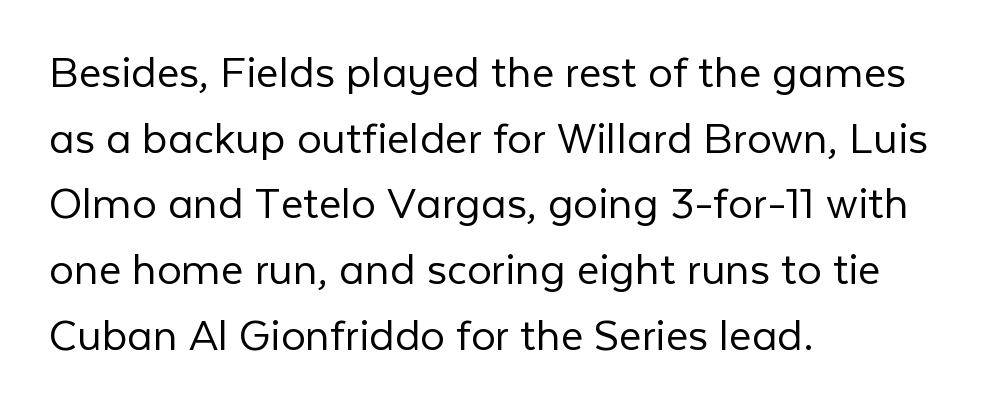
The image shows 49 px light sans-serif type, upright; set left-aligned, normal line spacing (1.34x), normal letter spacing, not underlined; low stroke contrast and a medium x-height.
